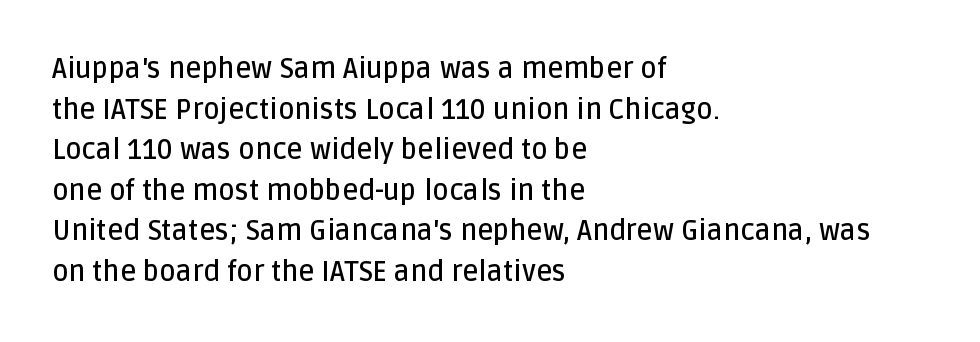
No extra tracking has been applied to these lines. Posture: straight, roman, zero tilt. Is the block centered? No — it sits flush against the left margin. A semibold gives these letters moderate extra thickness, short of bold. The area under the type is left untouched. The passage shown is typeset with a sans-serif family.
